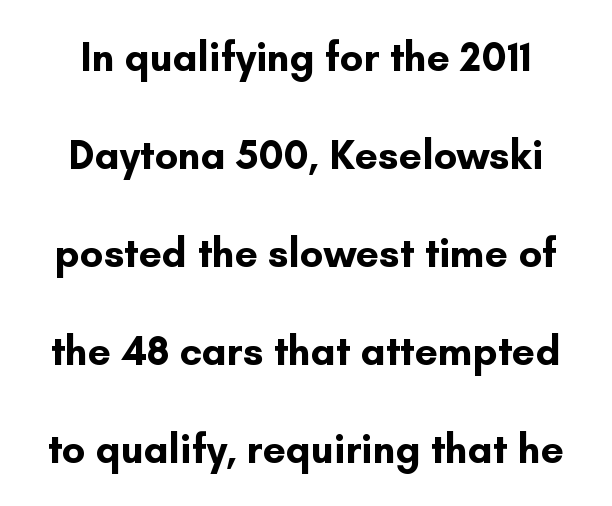
Is this a fixed-width face? No — the glyphs have proportional, varying widths. Unlike a traditional serif, this face leaves its strokes unadorned. Do the letters lean? They stand straight. Loosely led — the rows are spread out. The type is set solid horizontally, with unmodified tracking.
